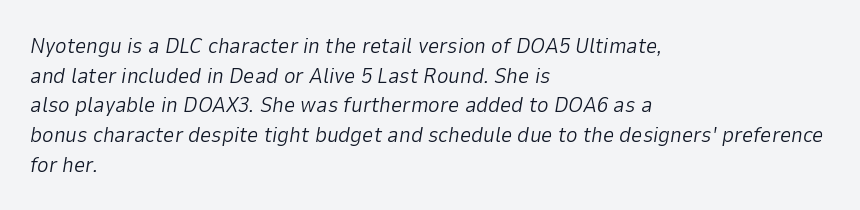
The image shows 22 px text type, italic (leaning right); set left-aligned, normal line spacing (1.35x), normal letter spacing, not underlined.
